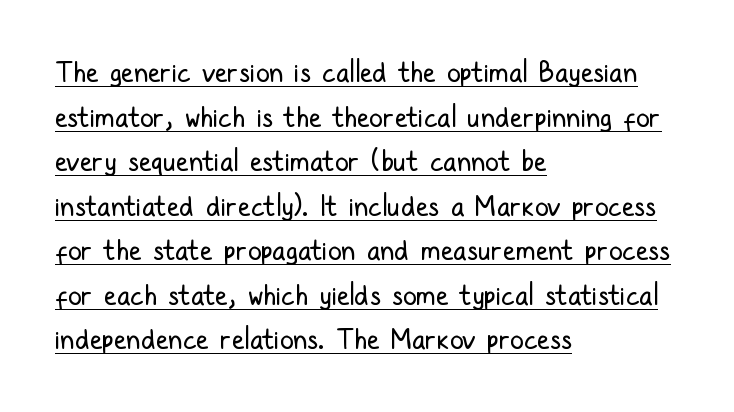
Q: Is the text bold? A: No.
Q: Is the text italic (slanted)? A: No, it is upright.
Q: Is the typeface a serif or a sans-serif typeface? A: Sans-serif.
Q: Is the text underlined? A: Yes.
Q: How is the paragraph aligned? A: Left-aligned.
Q: Is the spacing between letters normal or unusually wide? A: Normal.
Q: Is the spacing between lines tight, normal or loose? A: Normal.
Q: Width (condensed, normal, or wide)? A: Condensed.
Q: Stroke contrast? A: Low.
Q: x-height? A: Medium.
Q: Monospaced? A: No.
